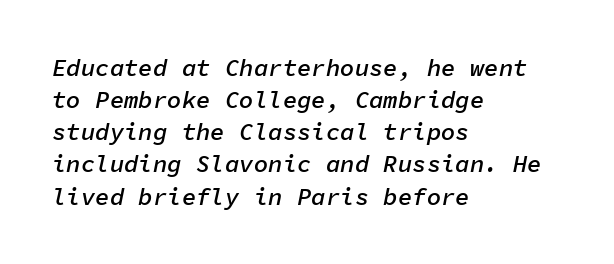
Normally led — the rows are evenly, conventionally spaced. Anything drawn beneath the words? Only blank space. Spacing between characters is what you'd get straight out of the box. Stems and bowls a touch heavier than normal — semibold. A typesetter would mark this as italic. Is the block centered? No — it sits flush against the left margin.
